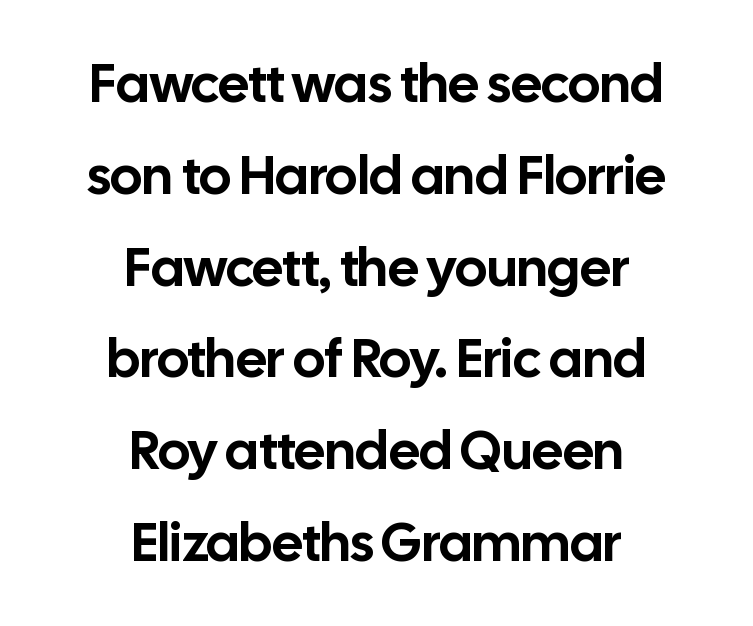
Q: Is the text italic (slanted)? A: No, it is upright.
Q: Is the typeface a serif or a sans-serif typeface? A: Sans-serif.
Q: Is the text underlined? A: No.
Q: How is the paragraph aligned? A: Centered.
Q: Is the spacing between letters normal or unusually wide? A: Normal.
Q: Is the spacing between lines tight, normal or loose? A: Normal.
Q: Width (condensed, normal, or wide)? A: Normal.
Q: Stroke contrast? A: Low.
Q: x-height? A: Medium.
Q: Monospaced? A: No.
